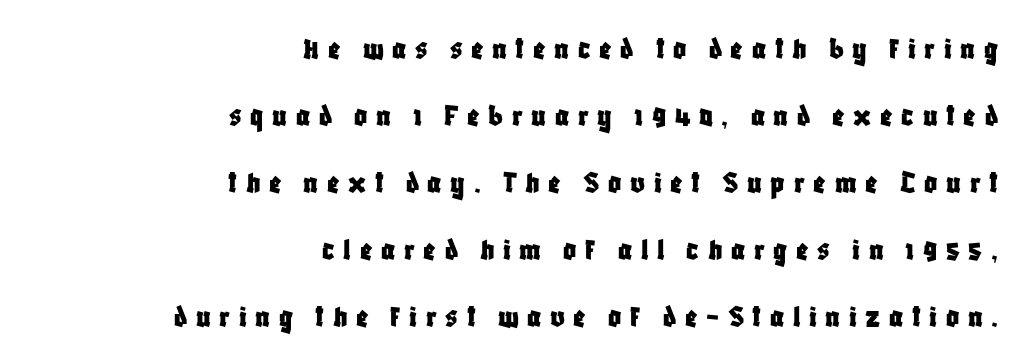
Q: Is the text italic (slanted)? A: No, it is upright.
Q: Is the typeface a serif or a sans-serif typeface? A: Sans-serif.
Q: Is the text underlined? A: No.
Q: How is the paragraph aligned? A: Right-aligned.
Q: Is the spacing between letters normal or unusually wide? A: Unusually wide.
Q: Is the spacing between lines tight, normal or loose? A: Loose.
Q: Width (condensed, normal, or wide)? A: Condensed.
Q: Stroke contrast? A: Low.
Q: x-height? A: Large.
Q: Monospaced? A: No.
